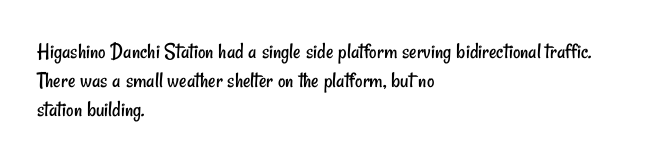
Lines of text with bare space underneath. Stems and bowls with no extra thickness — not bold. The rendering keeps characters at their native spacing. In terms of leading, this rendering sits right in the middle.
